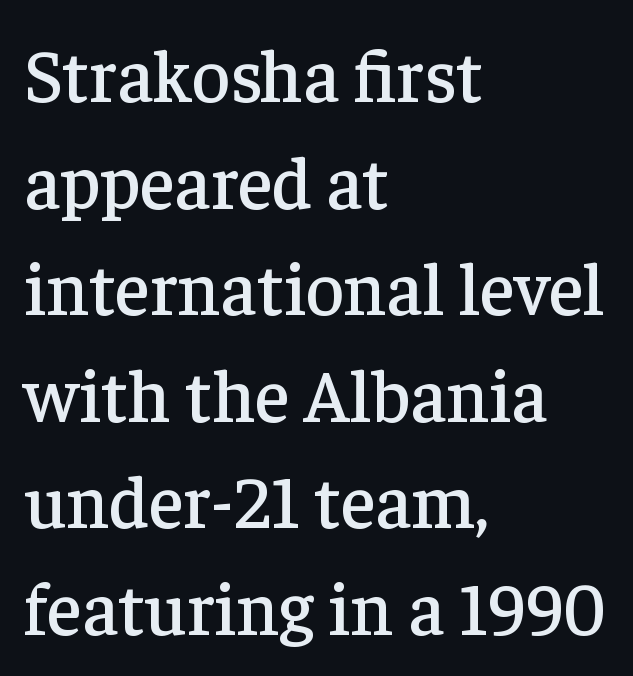
{"serif": "yes", "italic": "no", "width": "normal", "stroke_contrast": "low", "x_height": "medium", "monospaced": "no", "underline": "no", "align": "left", "line_spacing": "normal", "line_spacing_ratio": 1.44, "letter_spacing": "normal", "letter_spacing_em": 0.0, "glyph_px": 74}
